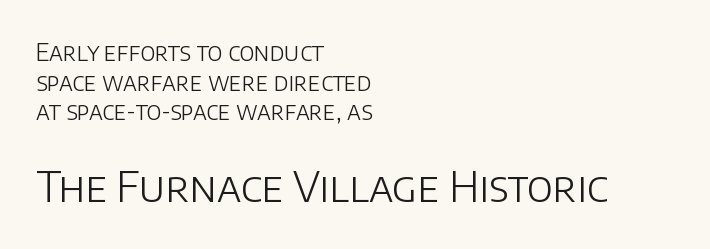
Q: Is the text bold? A: No.
Q: Is the text italic (slanted)? A: No, it is upright.
Q: Is the typeface a serif or a sans-serif typeface? A: Sans-serif.
Q: Is the text underlined? A: No.
Q: How is the paragraph aligned? A: Left-aligned.
Q: Is the spacing between letters normal or unusually wide? A: Normal.
Q: Which block of text is set in a larger size, the first (top) or the second (bottom)? A: The second (bottom) one.
Q: Width (condensed, normal, or wide)? A: Normal.
Q: Stroke contrast? A: Low.
Q: x-height? A: Large.
Q: Monospaced? A: No.
